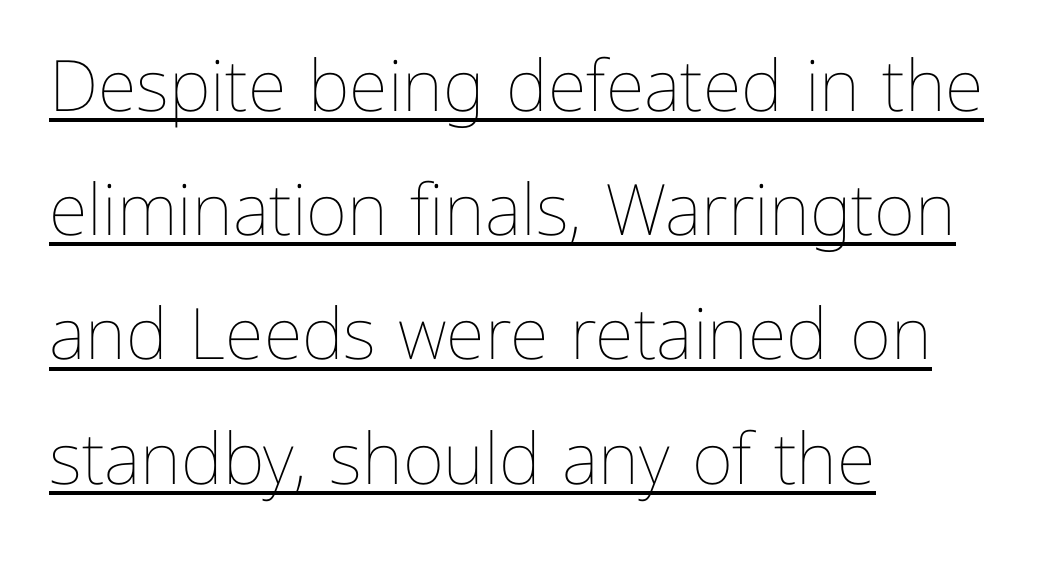
Do the characters align in a grid? No, the font is proportional. The face used here appears with an underline applied. If you drew a ruler down the left edge, every line would touch it. The typography opts for an upright posture over an oblique one. Stroke thickness stays within the range of a standard reading face or lighter.
